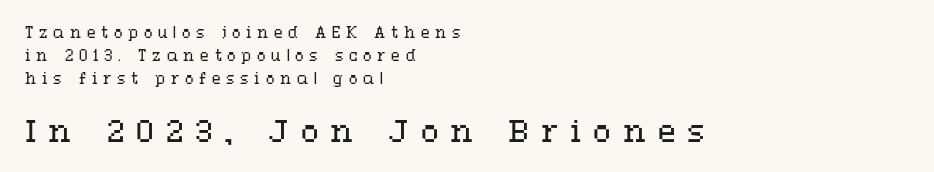
{"italic": "no", "bold": "no", "weight": "regular", "width": "wide", "stroke_contrast": "medium", "x_height": "medium", "monospaced": "no", "underline": "no", "align": "left", "line_spacing": "normal", "line_spacing_ratio": 1.63, "letter_spacing": "wide", "letter_spacing_em": 0.41, "larger_block": "second", "size_ratio": 2.07, "glyph_px": 29}
